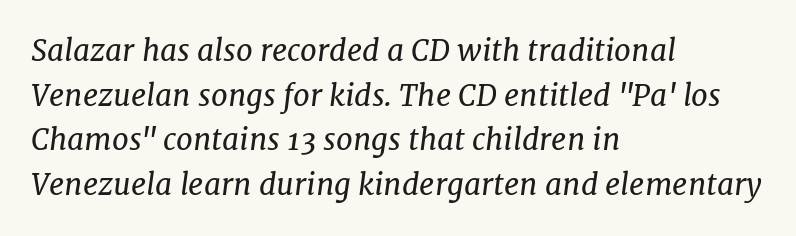
Q: Is the text bold? A: No.
Q: Is the text italic (slanted)? A: Yes, it leans right by about 7 degrees.
Q: Is the typeface a serif or a sans-serif typeface? A: Serif.
Q: Is the text underlined? A: No.
Q: How is the paragraph aligned? A: Left-aligned.
Q: Is the spacing between letters normal or unusually wide? A: Normal.
Q: Is the spacing between lines tight, normal or loose? A: Normal.
Q: Width (condensed, normal, or wide)? A: Normal.
Q: Stroke contrast? A: Low.
Q: x-height? A: Medium.
Q: Monospaced? A: No.
